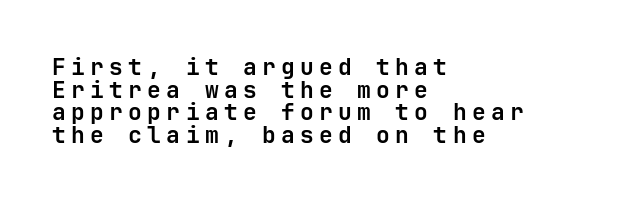
The image shows 23 px bold type, upright; set left-aligned, tight line spacing (0.98x), unusually wide letter spacing (+0.23 em), not underlined.
